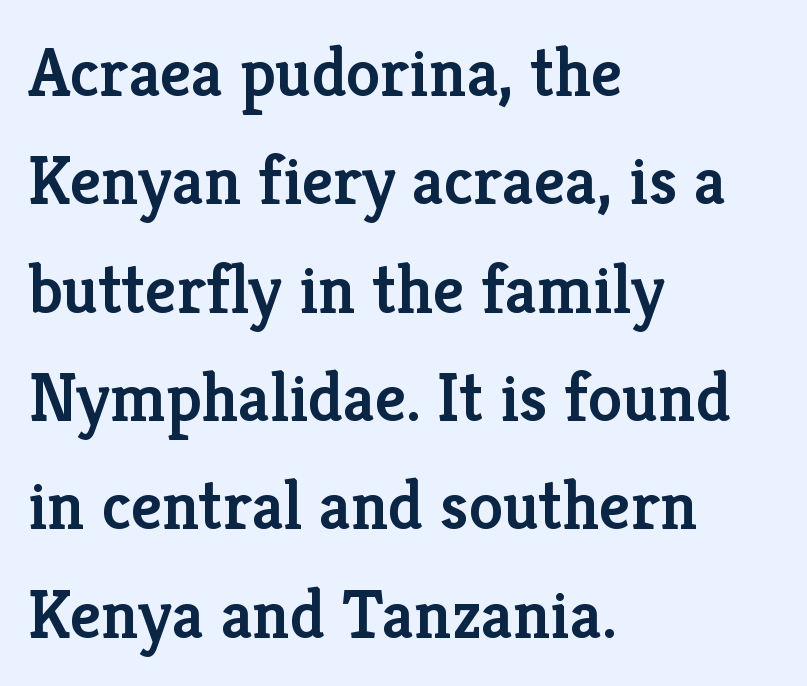
{"serif": "yes", "italic": "no", "bold": "semi", "weight": "semibold", "width": "normal", "stroke_contrast": "low", "x_height": "medium", "monospaced": "no", "underline": "no", "align": "left", "line_spacing": "normal", "line_spacing_ratio": 1.57, "letter_spacing": "normal", "letter_spacing_em": 0.0, "glyph_px": 69}
